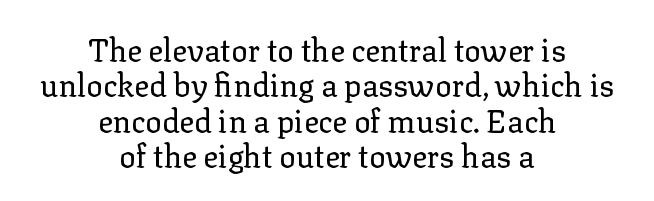
Q: Is the text bold? A: No.
Q: Is the text italic (slanted)? A: No, it is upright.
Q: Is the typeface a serif or a sans-serif typeface? A: Serif.
Q: Is the text underlined? A: No.
Q: How is the paragraph aligned? A: Centered.
Q: Is the spacing between letters normal or unusually wide? A: Normal.
Q: Is the spacing between lines tight, normal or loose? A: Tight.
Q: Width (condensed, normal, or wide)? A: Normal.
Q: Stroke contrast? A: Low.
Q: x-height? A: Medium.
Q: Monospaced? A: No.
